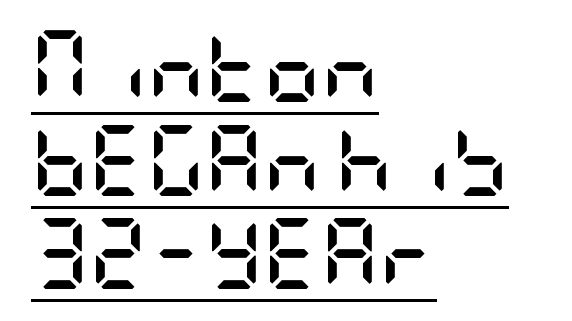
{"serif": "no", "italic": "no", "bold": "yes", "weight": "semibold", "width": "condensed", "stroke_contrast": "low", "x_height": "large", "underline": "yes", "align": "left", "line_spacing": "normal", "line_spacing_ratio": 1.32, "letter_spacing": "normal", "letter_spacing_em": 0.0, "glyph_px": 71}
